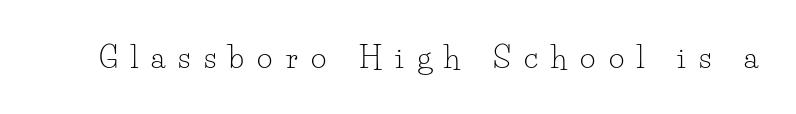
The image shows 30 px light serif type, upright; set unusually wide letter spacing (+0.44 em), not underlined; low stroke contrast and a small x-height.
